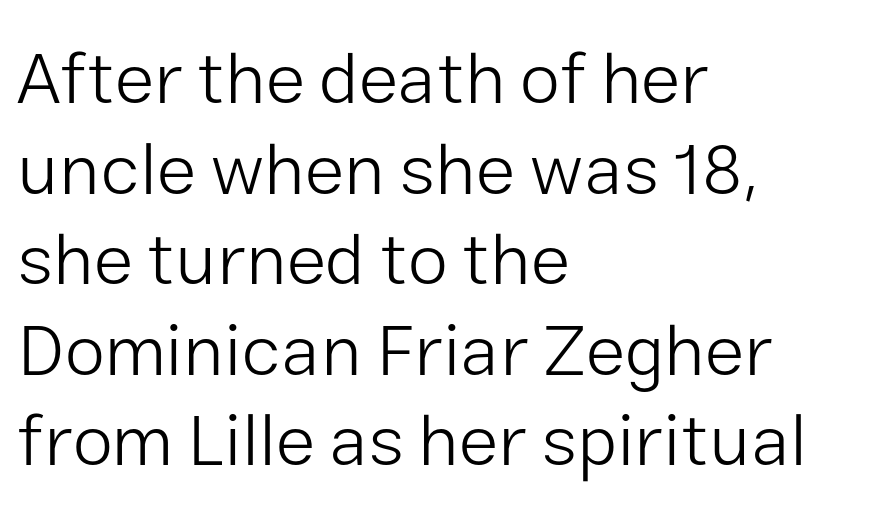
The image shows 73 px light sans-serif type, upright; set left-aligned, line spacing 1.24x, normal letter spacing, not underlined; low stroke contrast and a medium x-height.
